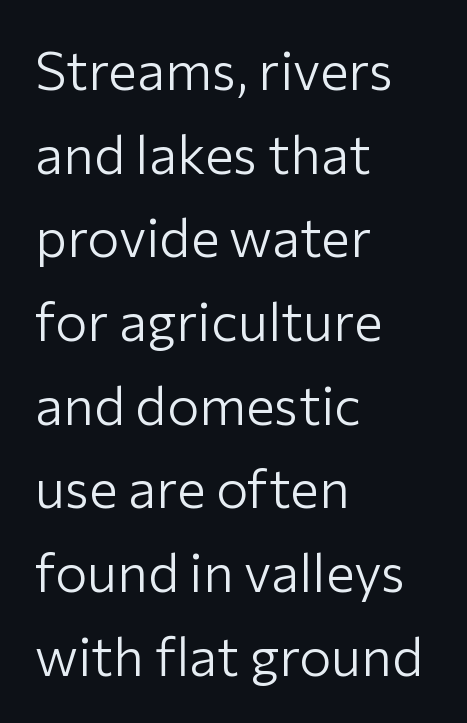
The image shows 54 px light sans-serif type, upright; set left-aligned, normal line spacing (1.55x), normal letter spacing, not underlined; low stroke contrast and a medium x-height.
